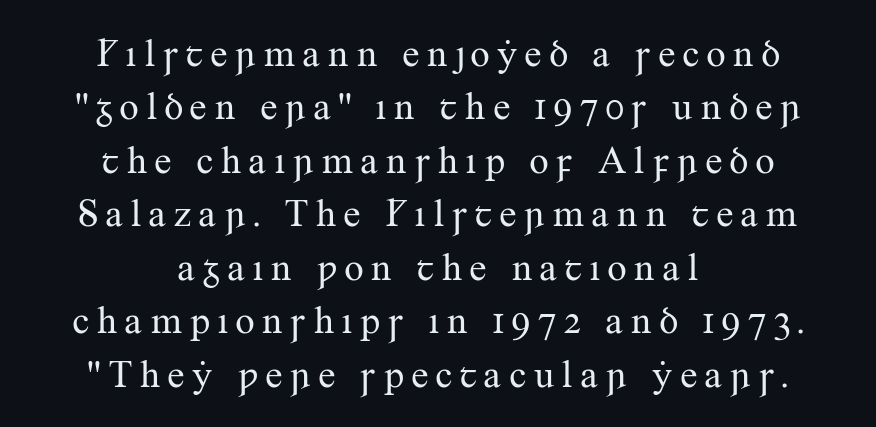
{"serif": "yes", "italic": "no", "bold": "no", "weight": "regular", "width": "normal", "stroke_contrast": "medium", "x_height": "small", "monospaced": "no", "underline": "no", "align": "center", "line_spacing": "normal", "line_spacing_ratio": 1.37, "glyph_px": 39}
